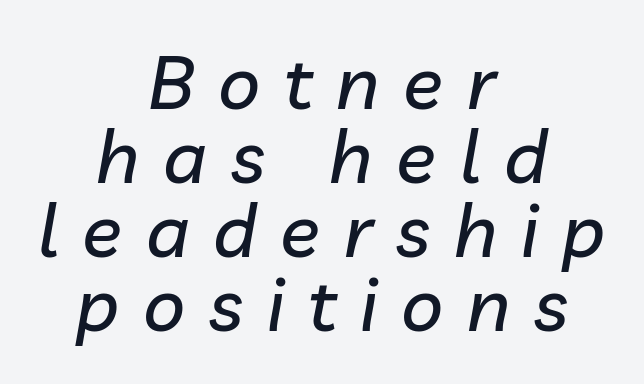
Q: Is the text italic (slanted)? A: Yes, it leans right by about 10 degrees.
Q: Is the text underlined? A: No.
Q: How is the paragraph aligned? A: Centered.
Q: Is the spacing between letters normal or unusually wide? A: Unusually wide.
Q: Is the spacing between lines tight, normal or loose? A: Tight.
Q: Width (condensed, normal, or wide)? A: Normal.
Q: Stroke contrast? A: Low.
Q: x-height? A: Medium.
Q: Monospaced? A: No.
